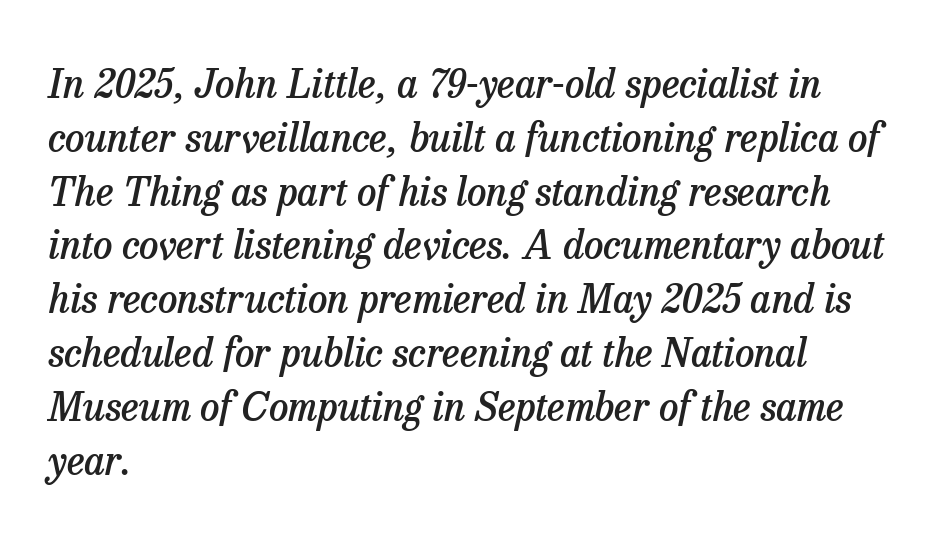
Q: Is the text bold? A: Semi-bold.
Q: Is the text italic (slanted)? A: Yes, it leans right by about 13 degrees.
Q: Is the typeface a serif or a sans-serif typeface? A: Serif.
Q: Is the text underlined? A: No.
Q: How is the paragraph aligned? A: Left-aligned.
Q: Is the spacing between letters normal or unusually wide? A: Normal.
Q: Is the spacing between lines tight, normal or loose? A: Normal.
Q: Width (condensed, normal, or wide)? A: Normal.
Q: Stroke contrast? A: Low.
Q: x-height? A: Medium.
Q: Monospaced? A: No.
